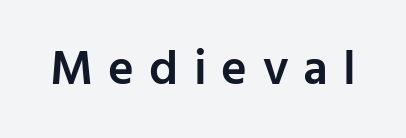
Q: Is the text bold? A: Semi-bold.
Q: Is the text italic (slanted)? A: No, it is upright.
Q: Is the typeface a serif or a sans-serif typeface? A: Sans-serif.
Q: Is the text underlined? A: No.
Q: Is the spacing between letters normal or unusually wide? A: Unusually wide.
Q: Width (condensed, normal, or wide)? A: Normal.
Q: Stroke contrast? A: Low.
Q: x-height? A: Medium.
Q: Monospaced? A: No.
